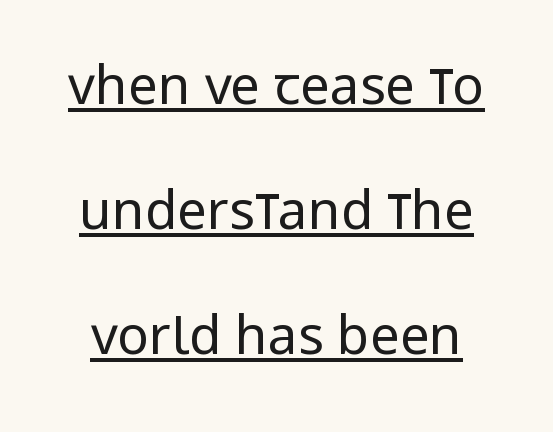
Q: Is the text bold? A: No.
Q: Is the text italic (slanted)? A: No, it is upright.
Q: Is the typeface a serif or a sans-serif typeface? A: Sans-serif.
Q: Is the text underlined? A: Yes.
Q: Is the spacing between letters normal or unusually wide? A: Normal.
Q: Is the spacing between lines tight, normal or loose? A: Loose.
Q: Width (condensed, normal, or wide)? A: Condensed.
Q: Stroke contrast? A: Low.
Q: x-height? A: Large.
Q: Monospaced? A: No.
